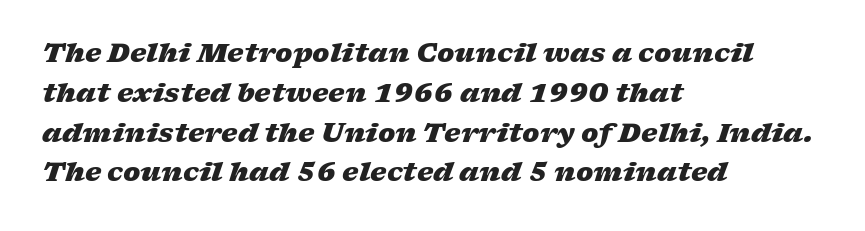
The image shows 26 px bold type, italic (leaning right); set left-aligned, normal line spacing (1.53x), normal letter spacing, not underlined.
